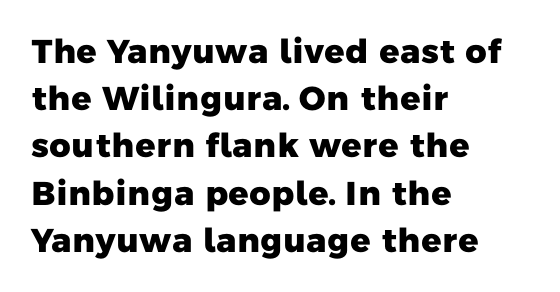
The image shows 33 px heavy sans-serif type; set left-aligned, normal line spacing (1.43x), normal letter spacing, not underlined; low stroke contrast and a medium x-height.
